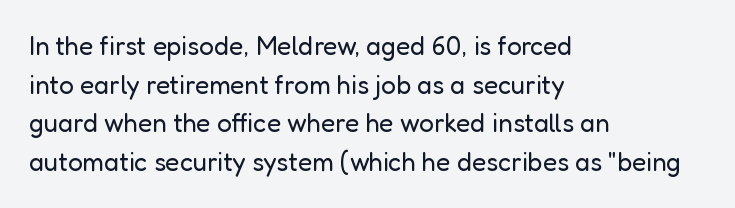
Posture: vertical. The weight tops out at a normal text grade. Words appear dense and cohesive because spacing is normal. If you drew a ruler down the left edge, every line would touch it. Line spacing here is normal. Underline: absent.
